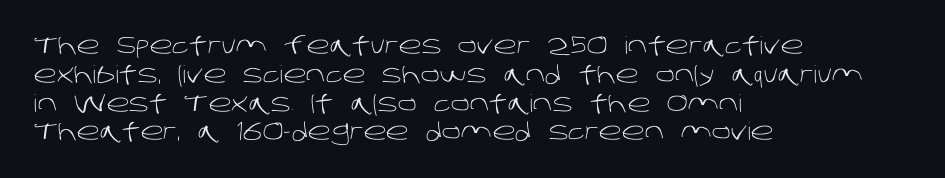
Caption: standard tracking, unaltered. Honestly, there is no underline to notice here at all. Where is the straight margin? On the left. The font is comparable to plain body text, perhaps lighter.
